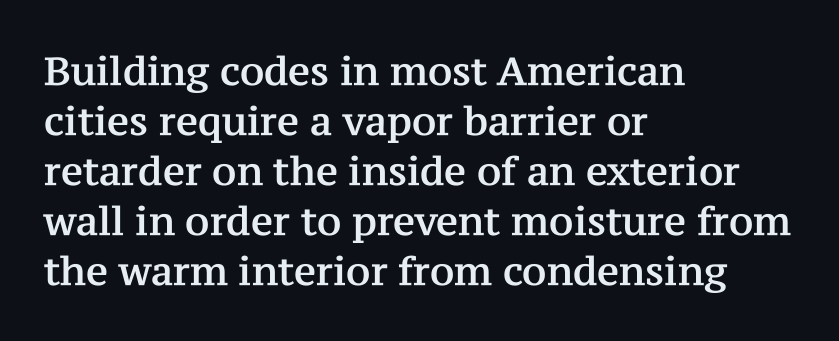
{"serif": "yes", "italic": "no", "width": "normal", "stroke_contrast": "medium", "x_height": "medium", "monospaced": "no", "underline": "no", "align": "left", "line_spacing": "normal", "line_spacing_ratio": 1.28, "letter_spacing": "normal", "letter_spacing_em": 0.0, "glyph_px": 39}
